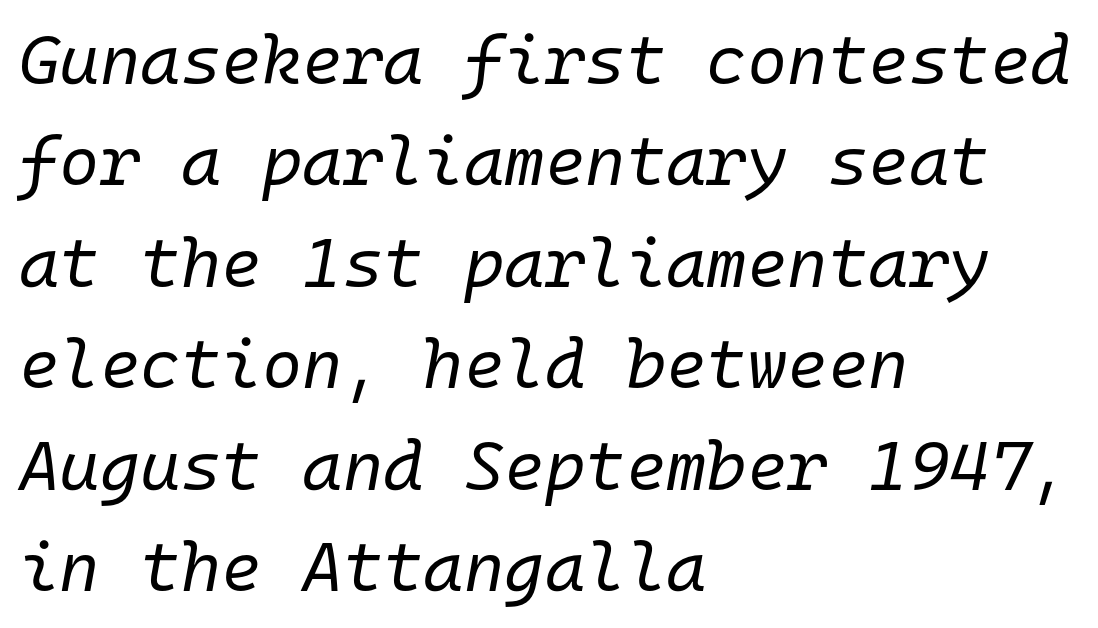
{"italic": "yes", "lean": "right", "slant_degrees": 10, "bold": "no", "weight": "regular", "width": "normal", "stroke_contrast": "low", "x_height": "medium", "monospaced": "yes", "underline": "no", "align": "left", "line_spacing": "normal", "line_spacing_ratio": 1.47, "letter_spacing": "normal", "letter_spacing_em": 0.0, "glyph_px": 69}
